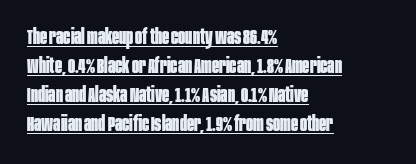
Each line of the rendering has a horizontal stroke beneath the glyphs. A typesetter would mark this as roman, not italic. The characters look thick and weighty, a clear bold. Nothing unusual about the tracking: characters are spaced as the font intends.
